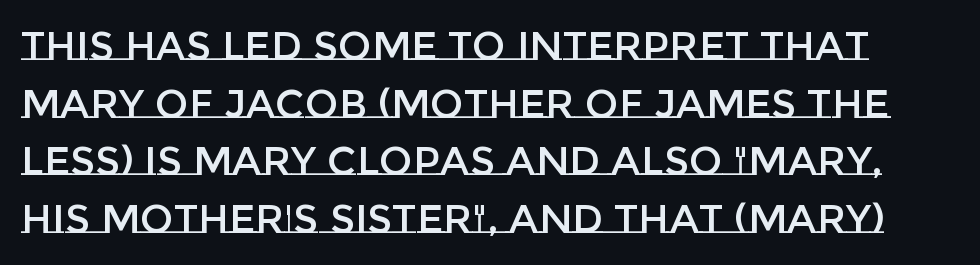
Q: Is the text italic (slanted)? A: No, it is upright.
Q: Is the text underlined? A: No.
Q: Is the spacing between letters normal or unusually wide? A: Normal.
Q: Is the spacing between lines tight, normal or loose? A: Normal.
Q: Width (condensed, normal, or wide)? A: Normal.
Q: Stroke contrast? A: Low.
Q: x-height? A: Large.
Q: Monospaced? A: No.
